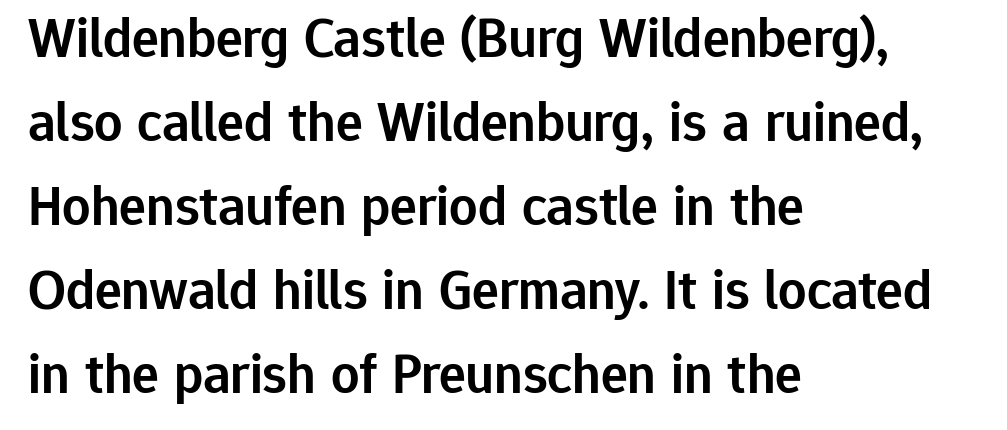
{"serif": "no", "italic": "no", "bold": "semi", "weight": "semibold", "width": "normal", "stroke_contrast": "low", "x_height": "medium", "monospaced": "no", "underline": "no", "align": "left", "line_spacing": "normal", "line_spacing_ratio": 1.5, "letter_spacing": "normal", "letter_spacing_em": 0.0, "glyph_px": 56}
